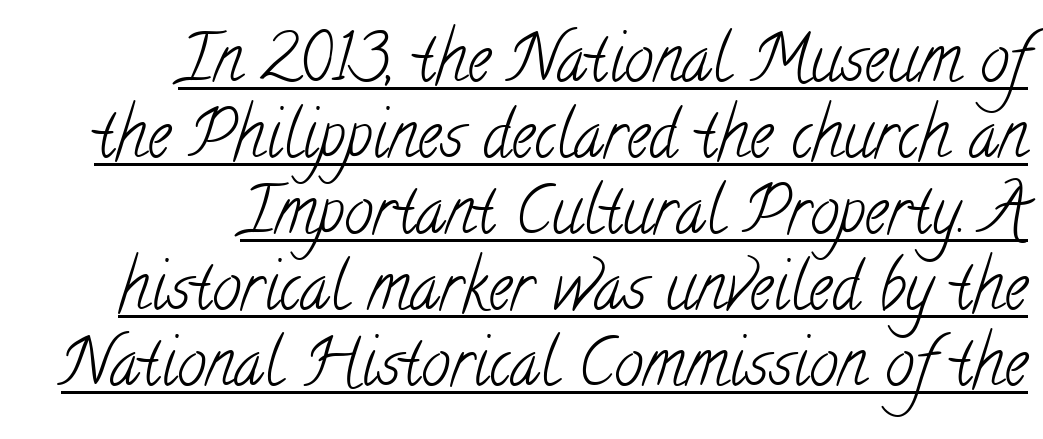
Q: Is the text bold? A: No.
Q: Is the text underlined? A: Yes.
Q: How is the paragraph aligned? A: Right-aligned.
Q: Is the spacing between letters normal or unusually wide? A: Normal.
Q: Width (condensed, normal, or wide)? A: Condensed.
Q: Stroke contrast? A: Low.
Q: x-height? A: Small.
Q: Monospaced? A: No.
